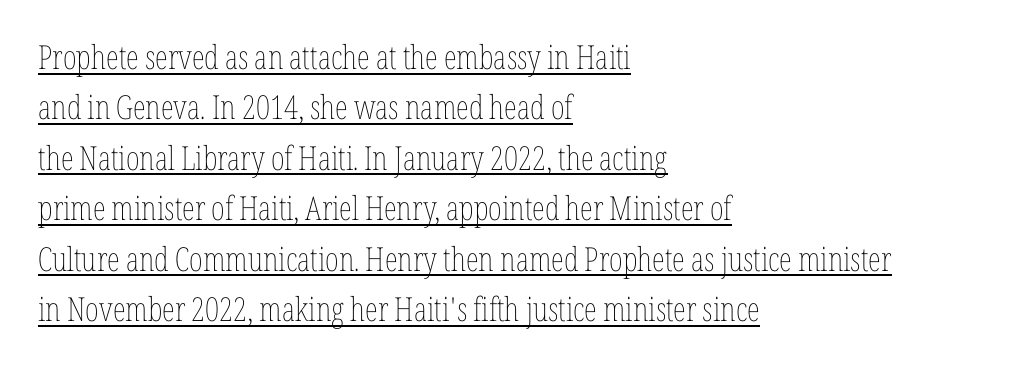
{"italic": "no", "bold": "no", "weight": "thin", "width": "condensed", "stroke_contrast": "low", "x_height": "medium", "monospaced": "no", "underline": "yes", "align": "left", "line_spacing": "normal", "line_spacing_ratio": 1.53, "letter_spacing": "normal", "letter_spacing_em": 0.0, "glyph_px": 33}
